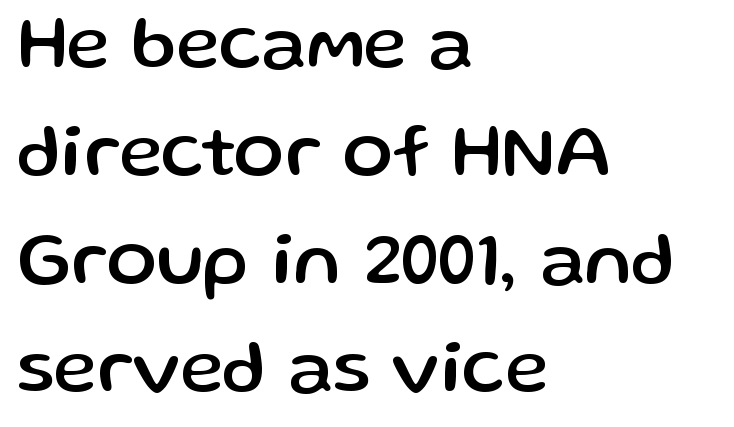
Compared with typical paragraphs, the rows here are spaced about the same. The letters stand straight up with perfectly vertical stems. The letters sit at their default tracking, neither squeezed nor spread. The gap between lines stays unmarked. The designer went with a sans here, leaving each stem footless. The ragged edge is on the right, which tells us the setting is flush left.
